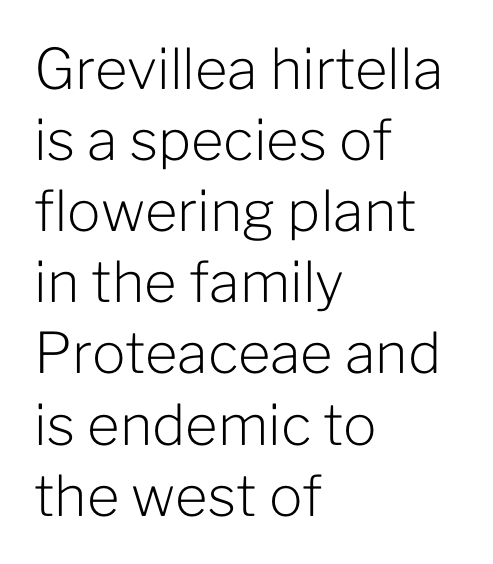
The image shows 56 px light sans-serif type, upright; set left-aligned, normal line spacing (1.27x), normal letter spacing, not underlined; low stroke contrast and a medium x-height.
